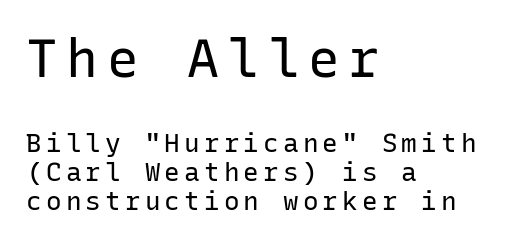
Q: Is the text bold? A: No.
Q: Is the text italic (slanted)? A: No, it is upright.
Q: Is the typeface a serif or a sans-serif typeface? A: Sans-serif.
Q: Is the text underlined? A: No.
Q: How is the paragraph aligned? A: Left-aligned.
Q: Is the spacing between lines tight, normal or loose? A: Tight.
Q: Which block of text is set in a larger size, the first (top) or the second (bottom)? A: The first (top) one.
Q: Width (condensed, normal, or wide)? A: Normal.
Q: Stroke contrast? A: Low.
Q: x-height? A: Medium.
Q: Monospaced? A: Yes.
